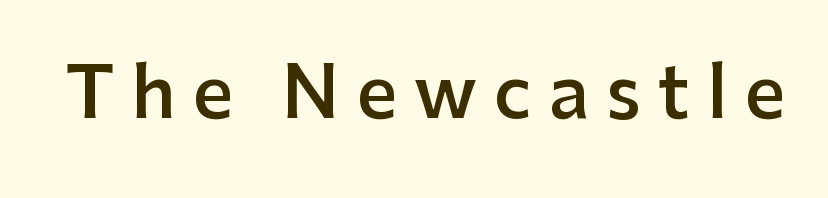
The image shows 71 px semibold sans-serif type, upright; set unusually wide letter spacing (+0.24 em), not underlined; low stroke contrast and a medium x-height.
